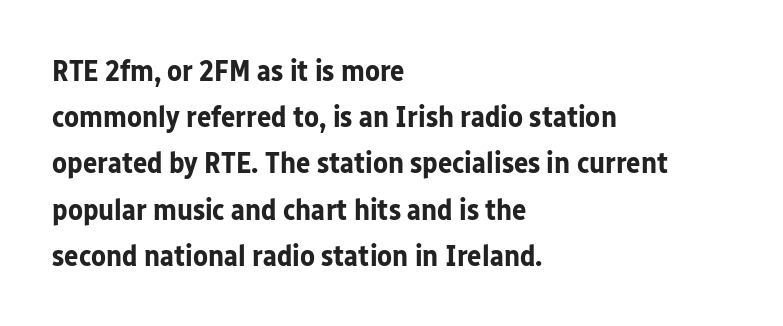
Q: Is the text bold? A: Yes.
Q: Is the text italic (slanted)? A: No, it is upright.
Q: Is the typeface a serif or a sans-serif typeface? A: Sans-serif.
Q: Is the text underlined? A: No.
Q: How is the paragraph aligned? A: Left-aligned.
Q: Is the spacing between letters normal or unusually wide? A: Normal.
Q: Is the spacing between lines tight, normal or loose? A: Normal.
Q: Width (condensed, normal, or wide)? A: Normal.
Q: Stroke contrast? A: Low.
Q: x-height? A: Medium.
Q: Monospaced? A: No.
